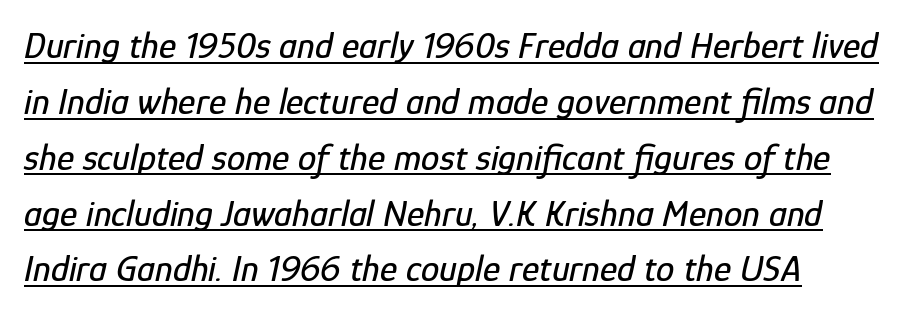
The image shows 37 px condensed type, italic (leaning right); set normal line spacing (1.51x), normal letter spacing, underlined; low stroke contrast and a medium x-height.
